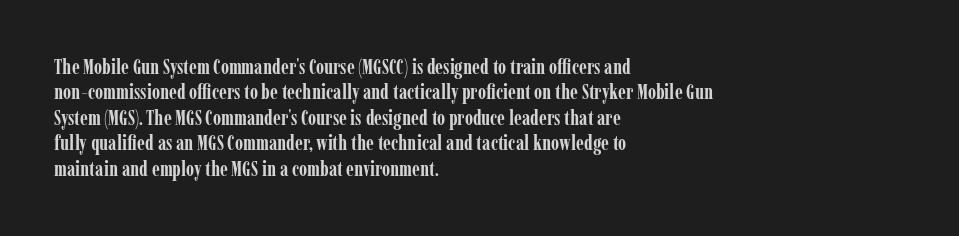
The gaps between neighbouring characters are ordinary and unremarkable. Heavy, bold letterforms. Posture: straight, roman, zero tilt. Caption: multi-line text, flush left, ragged right. Clear beneath every line of the passage.
